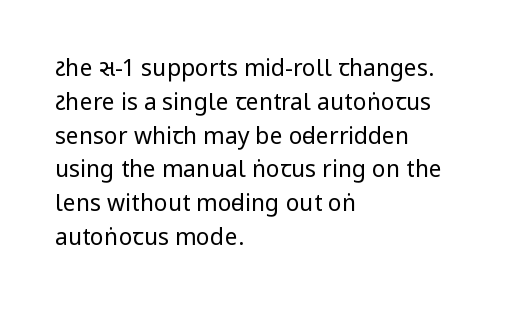
Just letters on the line, the space beneath them empty. Evenly set lines give the paragraph a standard silhouette. Heft: none added — not bold. Notice how the passage keeps a crisp vertical edge on the left only. No extra tracking has been applied to these lines. A roman cut, with each character standing at attention.
